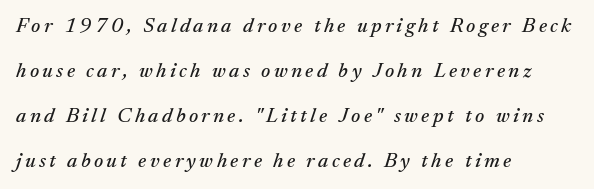
Q: Is the text italic (slanted)? A: Yes, it leans right by about 17 degrees.
Q: Is the text underlined? A: No.
Q: How is the paragraph aligned? A: Left-aligned.
Q: Is the spacing between lines tight, normal or loose? A: Loose.
